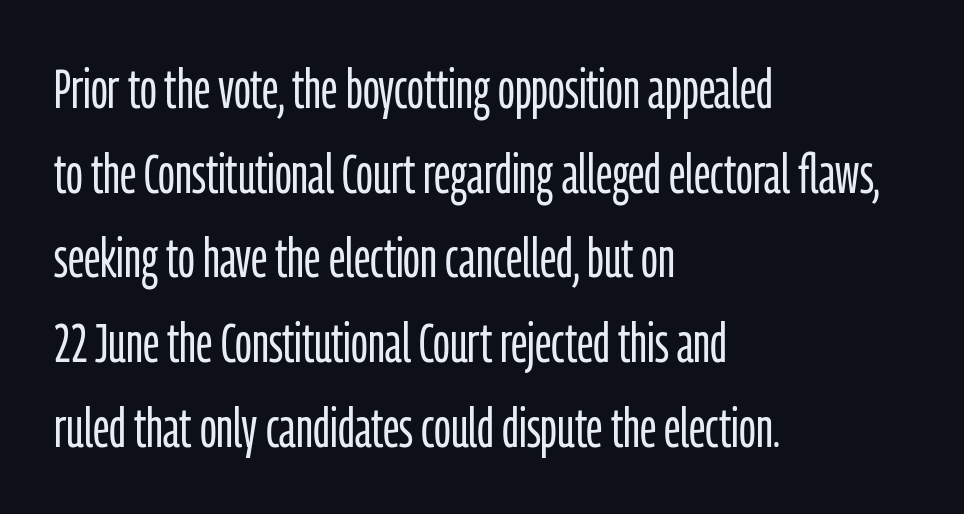
{"serif": "no", "italic": "no", "bold": "no", "weight": "light", "width": "condensed", "stroke_contrast": "low", "x_height": "medium", "monospaced": "no", "underline": "no", "align": "left", "line_spacing": "normal", "line_spacing_ratio": 1.54, "letter_spacing": "normal", "letter_spacing_em": 0.0, "glyph_px": 55}
